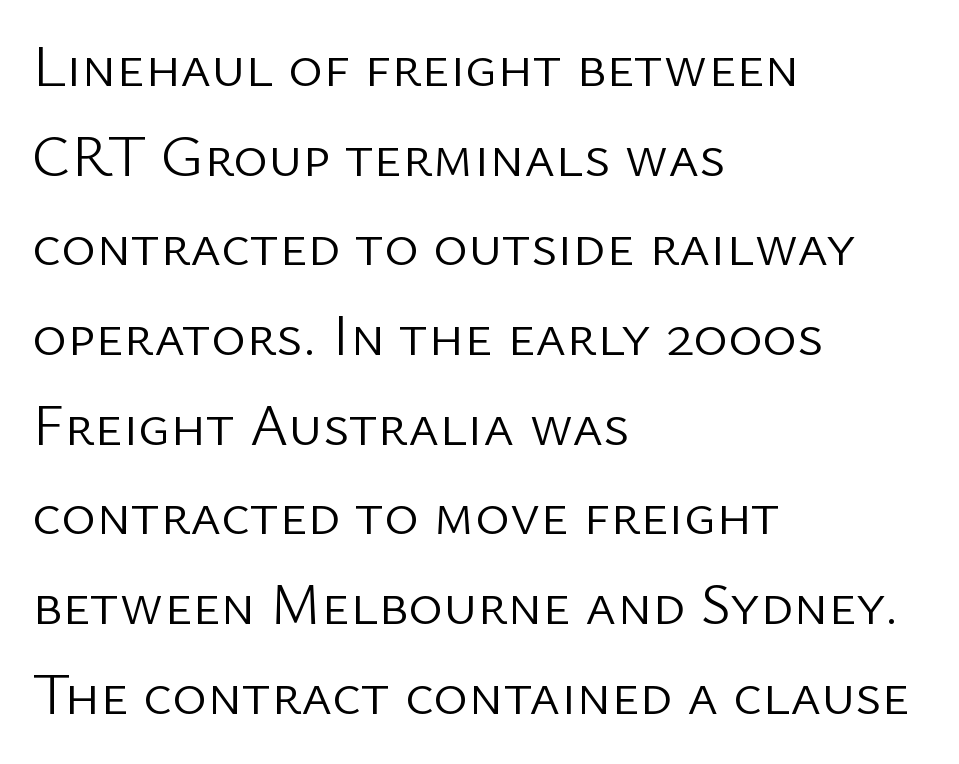
Q: Is the text bold? A: No.
Q: Is the text italic (slanted)? A: No, it is upright.
Q: Is the typeface a serif or a sans-serif typeface? A: Sans-serif.
Q: Is the text underlined? A: No.
Q: How is the paragraph aligned? A: Left-aligned.
Q: Is the spacing between letters normal or unusually wide? A: Normal.
Q: Is the spacing between lines tight, normal or loose? A: Normal.
Q: Width (condensed, normal, or wide)? A: Normal.
Q: Stroke contrast? A: Low.
Q: x-height? A: Medium.
Q: Monospaced? A: No.
